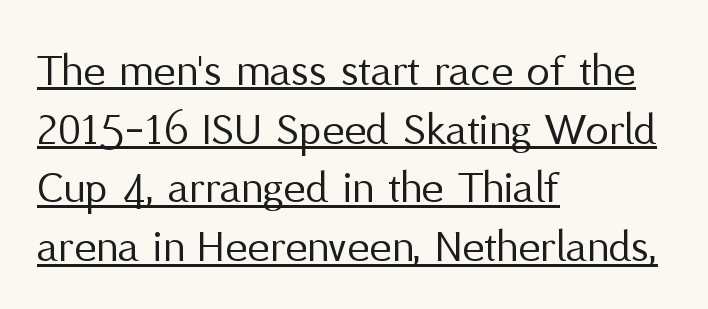
Q: Is the text bold? A: No.
Q: Is the text italic (slanted)? A: No, it is upright.
Q: Is the typeface a serif or a sans-serif typeface? A: Sans-serif.
Q: Is the text underlined? A: Yes.
Q: How is the paragraph aligned? A: Left-aligned.
Q: Is the spacing between letters normal or unusually wide? A: Normal.
Q: Is the spacing between lines tight, normal or loose? A: Normal.
Q: Width (condensed, normal, or wide)? A: Normal.
Q: Stroke contrast? A: Medium.
Q: x-height? A: Medium.
Q: Monospaced? A: No.
